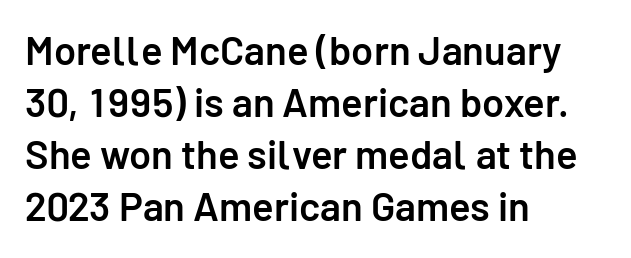
The image shows 40 px semibold sans-serif type, upright; set left-aligned, normal line spacing (1.3x), normal letter spacing, not underlined; low stroke contrast and a medium x-height.
